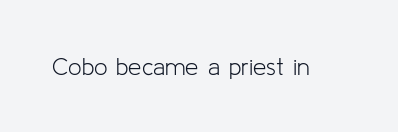
{"italic": "no", "bold": "no", "underline": "no", "letter_spacing": "normal", "letter_spacing_em": 0.0, "glyph_px": 24}
